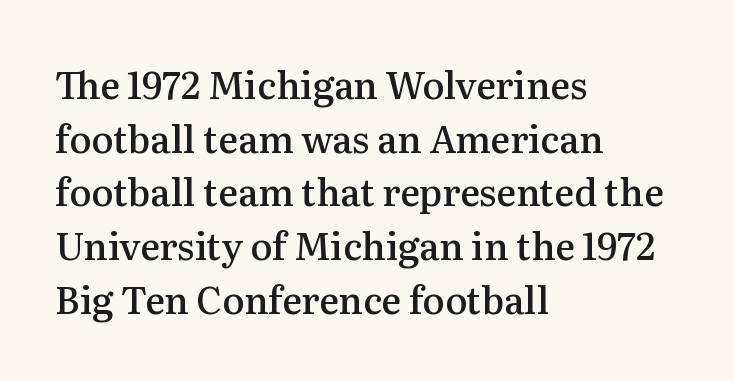
{"serif": "yes", "italic": "no", "bold": "semi", "weight": "semibold", "width": "normal", "stroke_contrast": "medium", "x_height": "medium", "monospaced": "no", "underline": "no", "align": "left", "line_spacing": "normal", "line_spacing_ratio": 1.45, "letter_spacing": "normal", "letter_spacing_em": 0.0, "glyph_px": 37}
